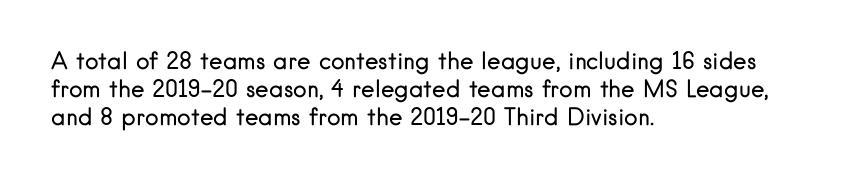
Italic: no, the glyphs are upright roman. Typeset ragged right — the left edge is the straight one. The gaps between neighbouring characters are ordinary and unremarkable. No letter is thick-stroked: the sample isn't bold. Lines of text with bare space underneath.
